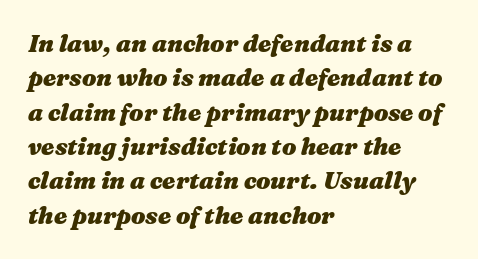
What's the leading like? Ordinary, nothing unusual. The whole block is typeset with a tilt. You could call the tracking neutral — neither tight nor loose. A bare baseline throughout the passage. Typographic density is high because the face is bold.
